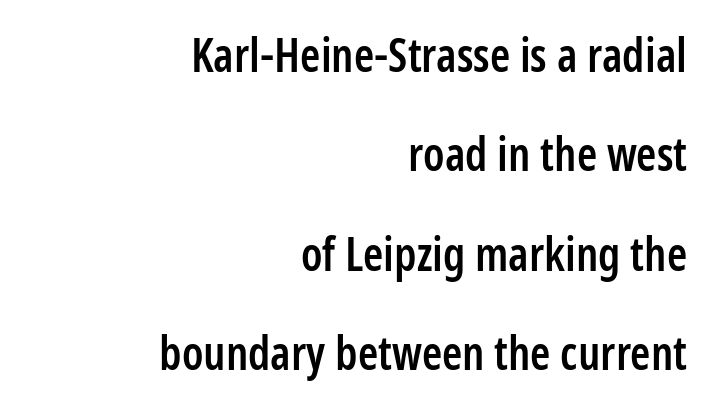
Check under the words: just untouched page. The lettering stays uniformly vertical, giving the passage a roman look. Emphasis by weight is partial: semibold. If you drew a ruler down the right edge, every line would touch it. Looks like regular typesetting: each glyph gets only the width it needs.
